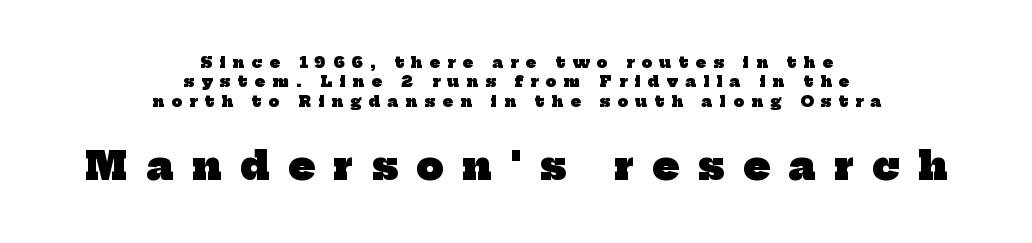
Q: Is the text bold? A: Yes.
Q: Is the typeface a serif or a sans-serif typeface? A: Serif.
Q: Is the text underlined? A: No.
Q: How is the paragraph aligned? A: Centered.
Q: Is the spacing between letters normal or unusually wide? A: Unusually wide.
Q: Is the spacing between lines tight, normal or loose? A: Normal.
Q: Which block of text is set in a larger size, the first (top) or the second (bottom)? A: The second (bottom) one.
Q: Width (condensed, normal, or wide)? A: Normal.
Q: Stroke contrast? A: Low.
Q: x-height? A: Medium.
Q: Monospaced? A: No.
